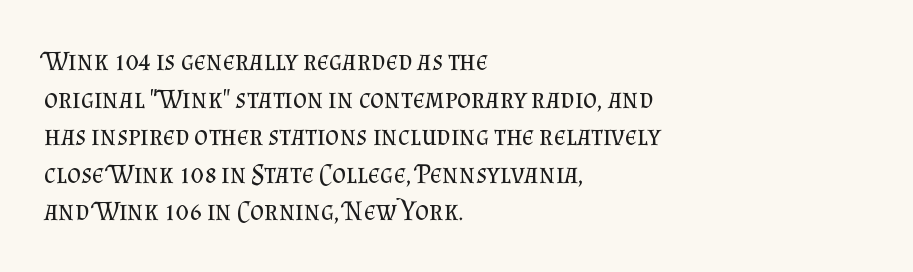
Q: Is the text bold? A: No.
Q: Is the text italic (slanted)? A: No, it is upright.
Q: Is the text underlined? A: No.
Q: How is the paragraph aligned? A: Left-aligned.
Q: Is the spacing between letters normal or unusually wide? A: Normal.
Q: Is the spacing between lines tight, normal or loose? A: Normal.
